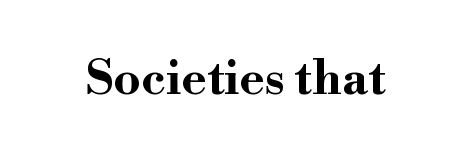
{"serif": "yes", "italic": "no", "bold": "yes", "weight": "bold", "width": "wide", "stroke_contrast": "high", "x_height": "small", "monospaced": "no", "underline": "no", "letter_spacing": "normal", "letter_spacing_em": 0.0, "glyph_px": 48}
